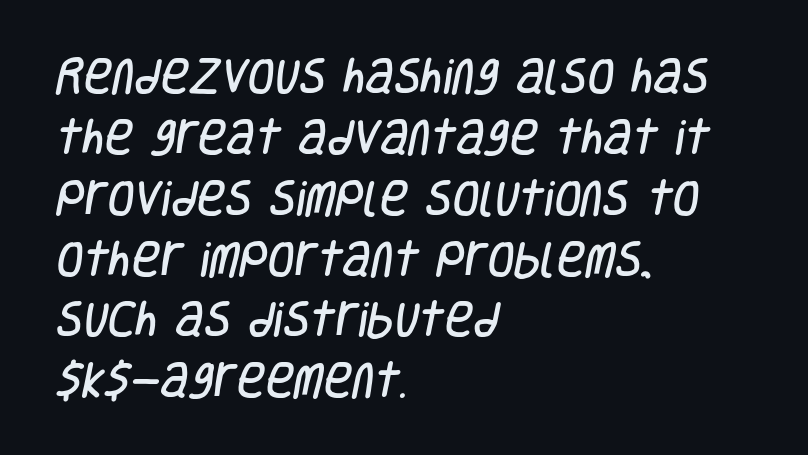
The string is rendered with underlining switched off. How would I describe the line gaps? Plain and ordinary. Check where the strokes stop: nothing finishes them off — pure sans. Do the characters align in a grid? No, the font is proportional. The ragged edge is on the right, which tells us the setting is flush left. Tracking here is standard; glyphs follow each other at the usual distance.
